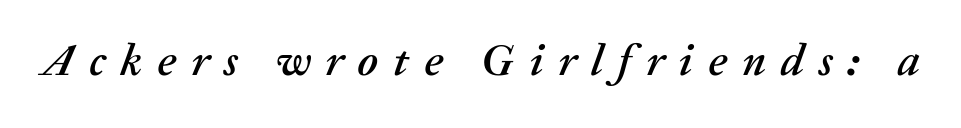
The rendering inserts visible extra space after every character. The typography opts for an oblique posture over an upright one. The area under the type is left untouched. These lines are rendered in a variable-pitch font.
